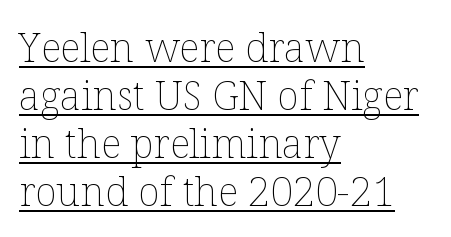
The lettering is marked with a stroke running underneath it. The letters look calm and open, with moderate or lighter stems. The typography opts for an upright posture over an oblique one. You could not count columns in this text — the font is proportionally spaced.
